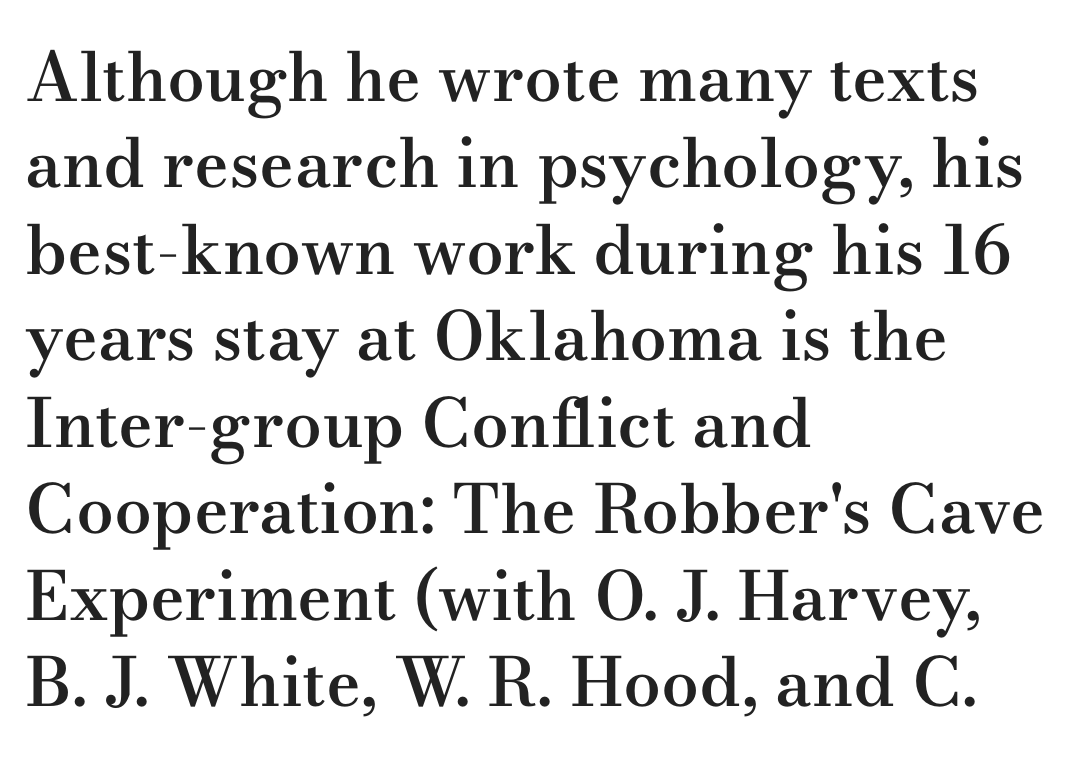
Plain, unruled lines of type. Horizontal alignment here is leftward, the default for most running prose. A roman cut, with each character standing at attention. The face used here is seriffed, in the tradition of book romans.
